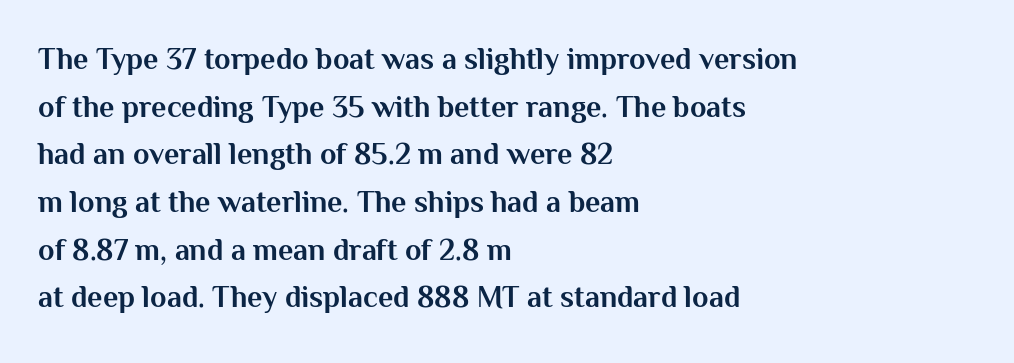
{"serif": "no", "italic": "no", "bold": "yes", "weight": "bold", "width": "normal", "stroke_contrast": "medium", "x_height": "medium", "monospaced": "no", "underline": "no", "align": "left", "line_spacing": "normal", "line_spacing_ratio": 1.59, "letter_spacing": "normal", "letter_spacing_em": 0.0, "glyph_px": 30}
